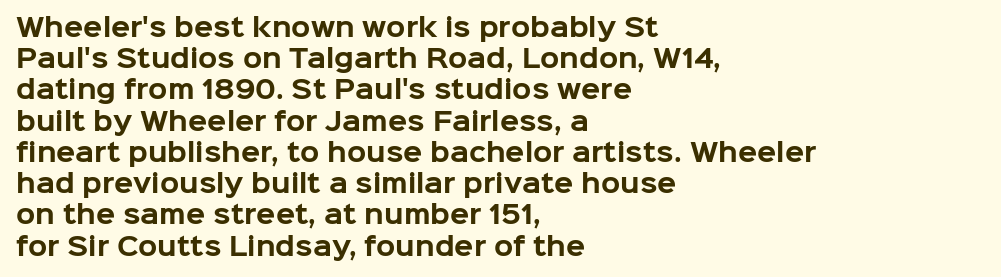
Caption: standard tracking, unaltered. Weight: bold. Line beginnings align vertically; line endings do not. The type sits square on the baseline with zero lean.
